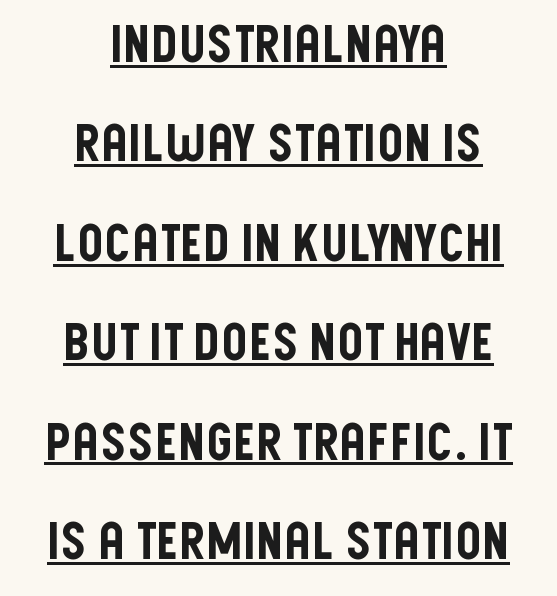
{"serif": "no", "italic": "no", "width": "condensed", "stroke_contrast": "low", "x_height": "large", "monospaced": "no", "underline": "yes", "align": "center", "line_spacing": "loose", "line_spacing_ratio": 1.95, "letter_spacing": "normal", "letter_spacing_em": 0.0, "glyph_px": 51}
